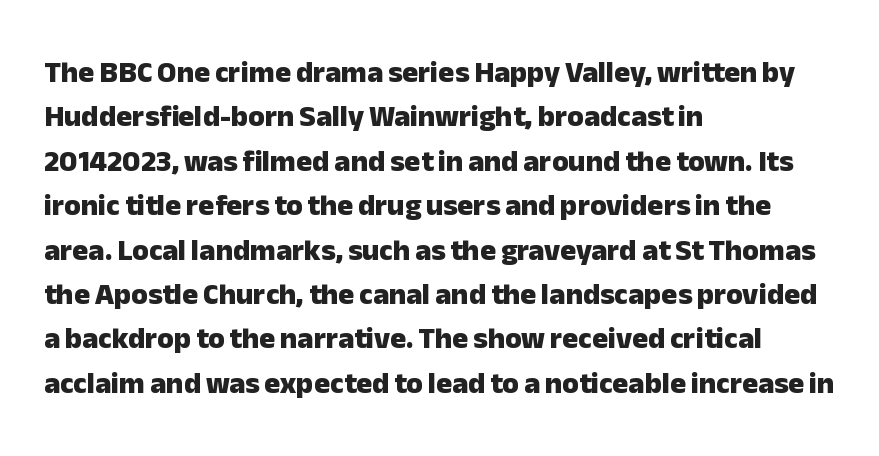
Q: Is the text bold? A: Yes.
Q: Is the text italic (slanted)? A: No, it is upright.
Q: Is the typeface a serif or a sans-serif typeface? A: Sans-serif.
Q: Is the text underlined? A: No.
Q: How is the paragraph aligned? A: Left-aligned.
Q: Is the spacing between letters normal or unusually wide? A: Normal.
Q: Is the spacing between lines tight, normal or loose? A: Normal.
Q: Width (condensed, normal, or wide)? A: Normal.
Q: Stroke contrast? A: Low.
Q: x-height? A: Medium.
Q: Monospaced? A: No.
